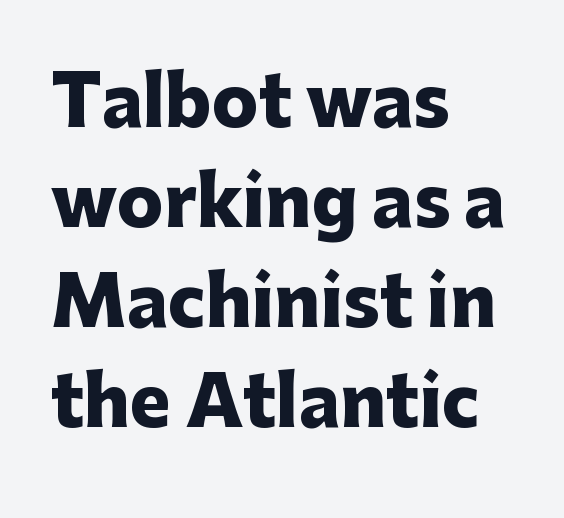
Honestly, the letter spacing is just normal — you wouldn't notice it. Descenders hang freely into open space. The glyphs in this specimen are sans serif. Reading down the block, your eye returns to a fixed left position each line. The lettering stays uniformly vertical, giving the passage a roman look. How heavy is the stroke? Heavy — this is a bold.
